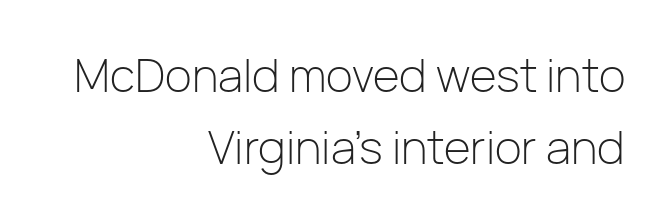
The image shows 46 px light sans-serif type, upright; set right-aligned, normal line spacing (1.57x), normal letter spacing, not underlined; low stroke contrast and a medium x-height.
